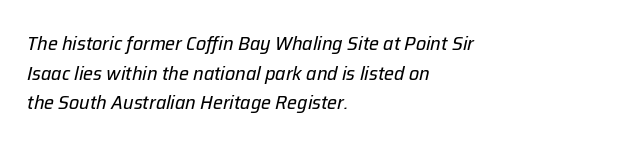
The image shows 20 px text type, italic (leaning right); set left-aligned, normal line spacing (1.48x), normal letter spacing, not underlined.
